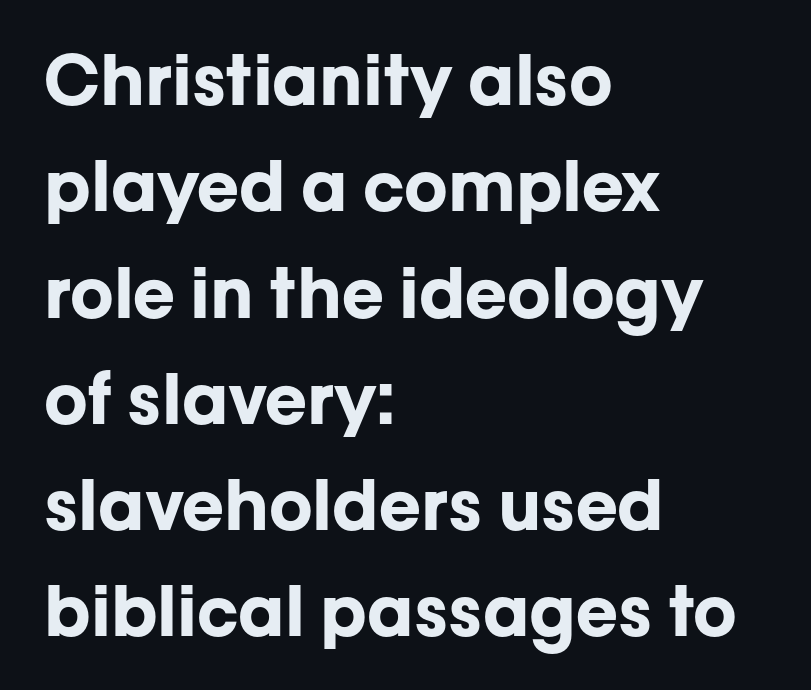
{"serif": "no", "italic": "no", "bold": "yes", "weight": "bold", "width": "normal", "stroke_contrast": "low", "x_height": "medium", "monospaced": "no", "underline": "no", "align": "left", "line_spacing": "normal", "line_spacing_ratio": 1.54, "letter_spacing": "normal", "letter_spacing_em": 0.0, "glyph_px": 69}
